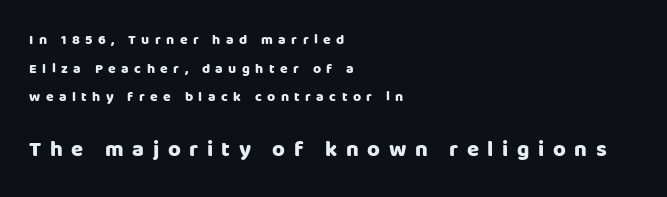
Q: Is the text bold? A: Yes.
Q: Is the text italic (slanted)? A: No, it is upright.
Q: Is the text underlined? A: No.
Q: How is the paragraph aligned? A: Left-aligned.
Q: Is the spacing between letters normal or unusually wide? A: Unusually wide.
Q: Is the spacing between lines tight, normal or loose? A: Loose.
Q: Which block of text is set in a larger size, the first (top) or the second (bottom)? A: The second (bottom) one.
